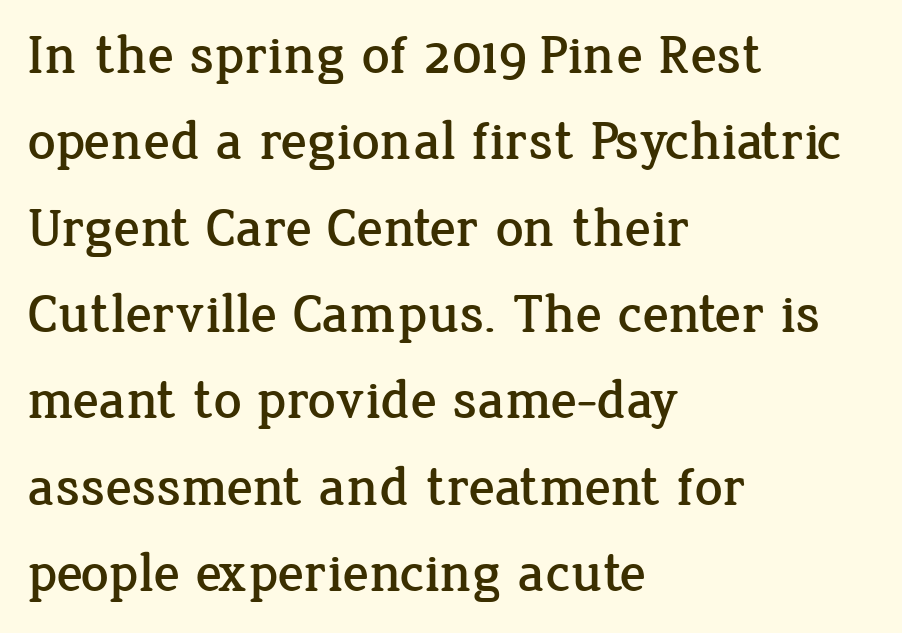
Do the characters align in a grid? No, the font is proportional. The typeface chosen for these lines features serifs. Quick note: not italic, upright. Compared with typical paragraphs, the rows here are spaced about the same. The foot of each line stays bare and open.
